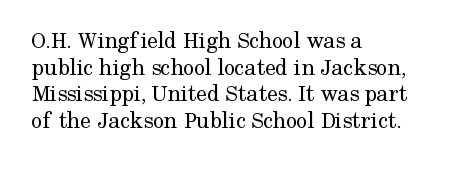
The image shows 24 px text type, upright; set left-aligned, tight line spacing (1.11x), normal letter spacing, not underlined.
